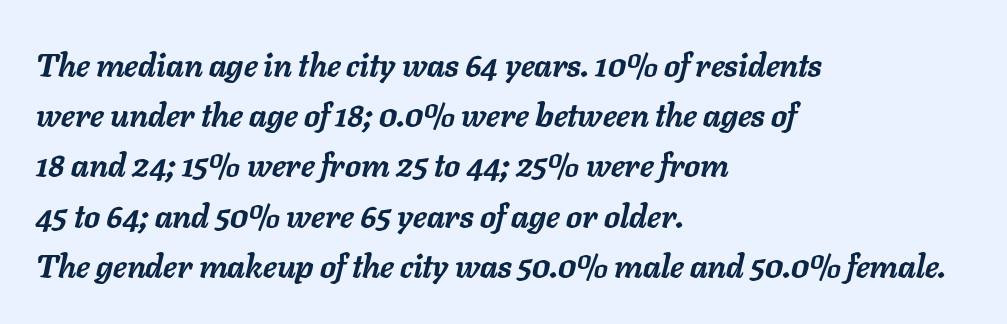
The image shows 32 px semibold type, italic (leaning right); set left-aligned, normal line spacing (1.57x), normal letter spacing, not underlined; low stroke contrast and a medium x-height.
